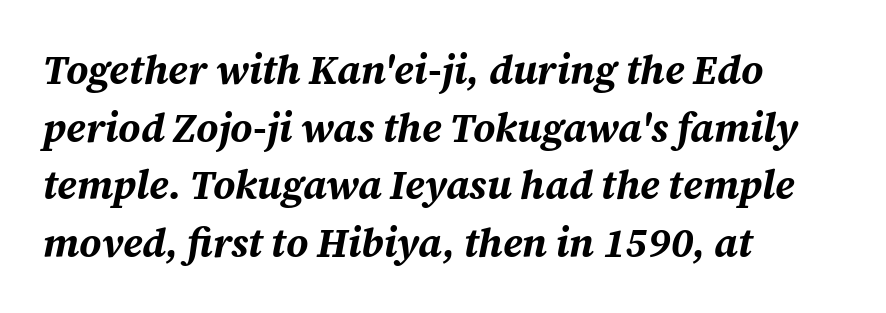
The text carries the slant typical of an italic or oblique font. This is heavy type, rendered in bold. The vertical gap from one line to the next is medium. Here the glyphs are tracked normally, forming tight word shapes.
